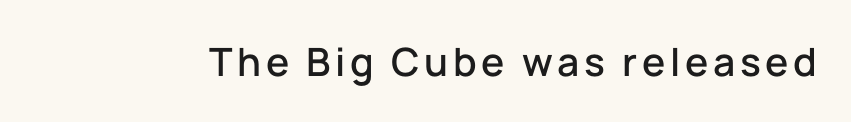
Q: Is the text italic (slanted)? A: No, it is upright.
Q: Is the typeface a serif or a sans-serif typeface? A: Sans-serif.
Q: Is the text underlined? A: No.
Q: Width (condensed, normal, or wide)? A: Normal.
Q: Stroke contrast? A: Low.
Q: x-height? A: Medium.
Q: Monospaced? A: No.
